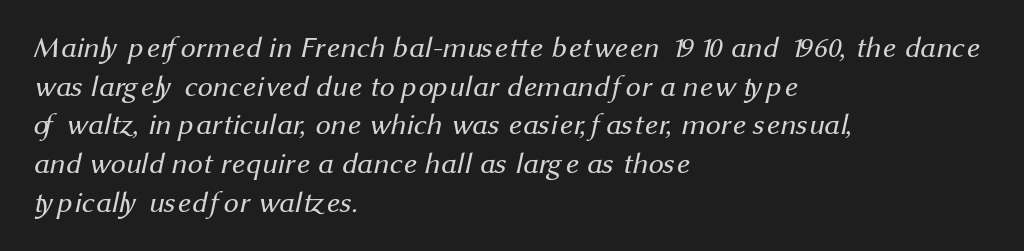
{"serif": "no", "bold": "no", "weight": "regular", "width": "normal", "stroke_contrast": "medium", "x_height": "medium", "monospaced": "no", "underline": "no", "align": "left", "line_spacing": "normal", "line_spacing_ratio": 1.29, "letter_spacing": "normal", "letter_spacing_em": 0.0, "glyph_px": 30}
